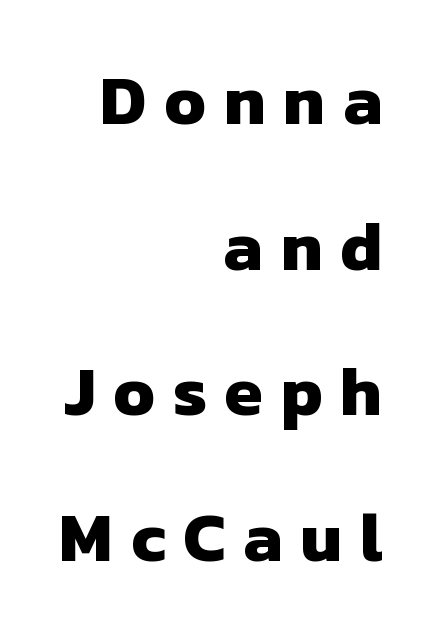
The image shows 69 px heavy sans-serif type; set right-aligned, loose line spacing (2.11x), unusually wide letter spacing (+0.26 em), not underlined; low stroke contrast and a medium x-height.
